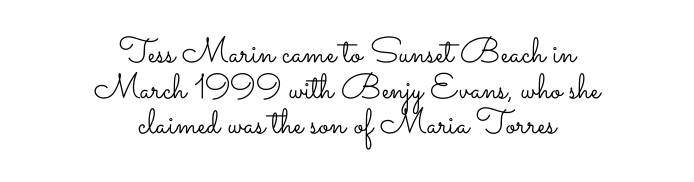
Q: Is the text bold? A: No.
Q: Is the text italic (slanted)? A: Yes.
Q: Is the text underlined? A: No.
Q: How is the paragraph aligned? A: Centered.
Q: Is the spacing between letters normal or unusually wide? A: Normal.
Q: Is the spacing between lines tight, normal or loose? A: Tight.
Q: Width (condensed, normal, or wide)? A: Wide.
Q: Stroke contrast? A: Low.
Q: x-height? A: Small.
Q: Monospaced? A: No.
